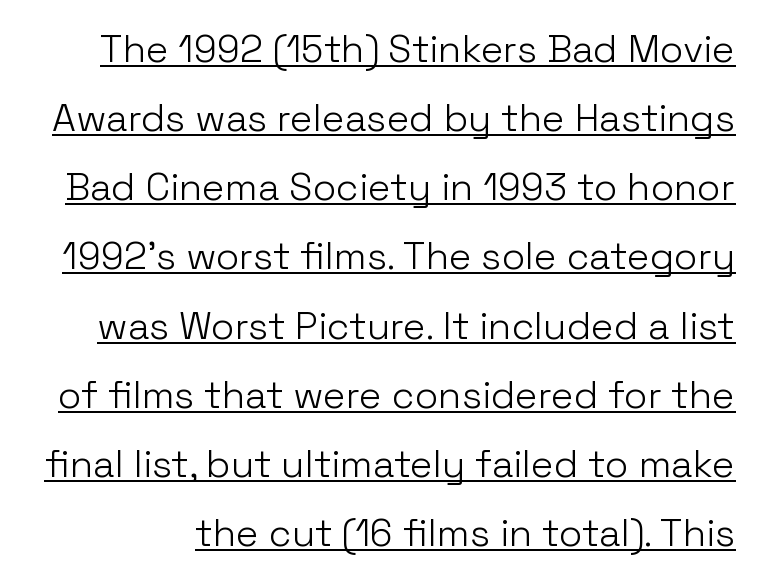
{"serif": "no", "italic": "no", "bold": "no", "weight": "light", "width": "normal", "stroke_contrast": "low", "x_height": "medium", "monospaced": "no", "underline": "yes", "line_spacing_ratio": 1.82, "letter_spacing": "normal", "letter_spacing_em": 0.0, "glyph_px": 38}
